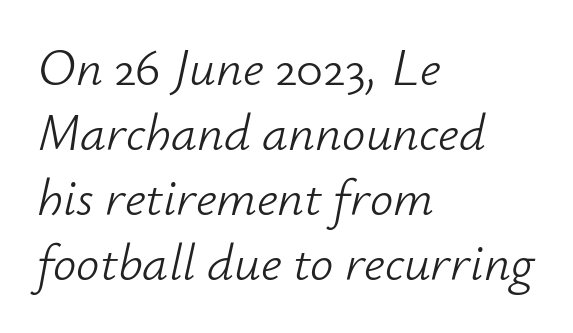
The image shows 52 px light type, italic (leaning right); set left-aligned, normal line spacing (1.25x), normal letter spacing, not underlined; low stroke contrast and a small x-height.
